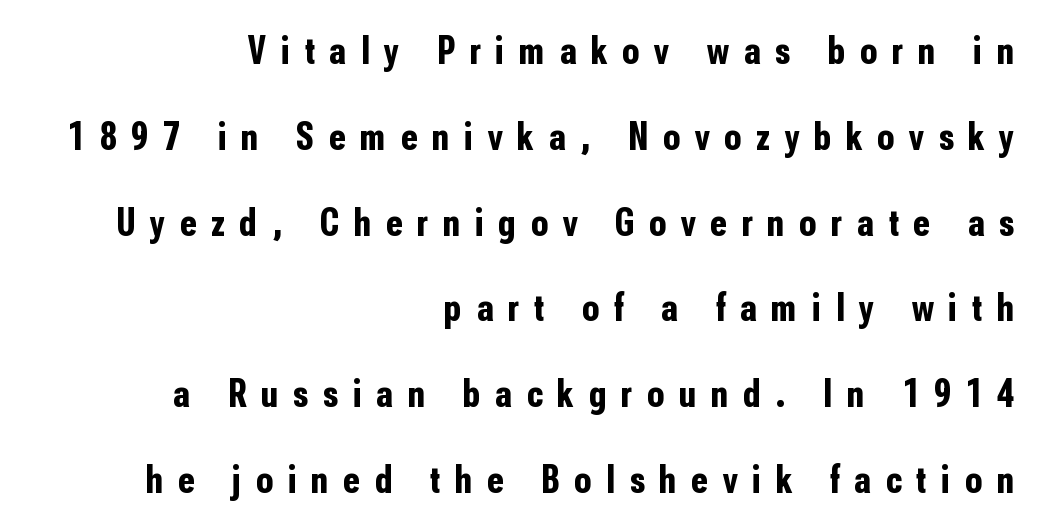
Every row of glyphs terminates at an identical x-position on the right. This is heavy type, rendered in bold. The passage shown is typeset with a sans-serif family. In terms of leading, this rendering errs on the spacious side. The space directly below the letters is spotless.
